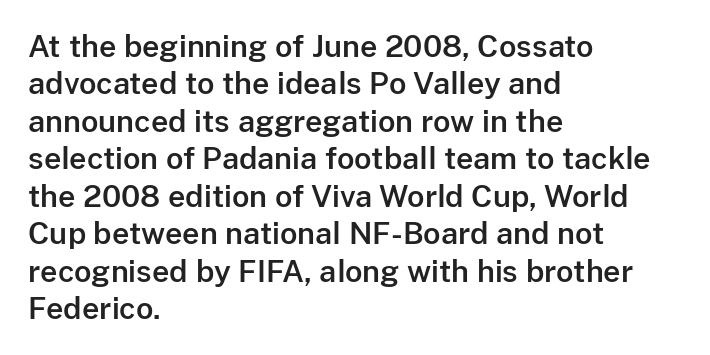
{"serif": "no", "italic": "no", "width": "normal", "stroke_contrast": "low", "x_height": "medium", "monospaced": "no", "underline": "no", "align": "left", "line_spacing": "normal", "line_spacing_ratio": 1.25, "letter_spacing": "normal", "letter_spacing_em": 0.0, "glyph_px": 30}
